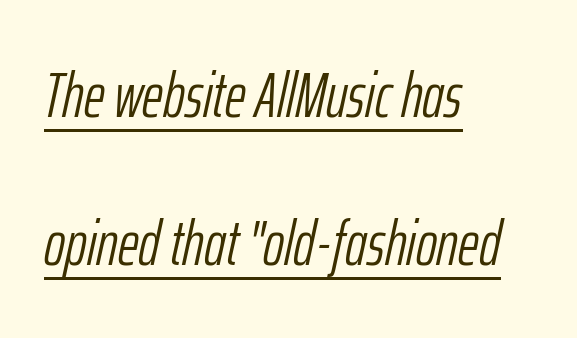
Q: Is the text bold? A: No.
Q: Is the text italic (slanted)? A: Yes, it leans right by about 12 degrees.
Q: Is the text underlined? A: Yes.
Q: How is the paragraph aligned? A: Left-aligned.
Q: Is the spacing between letters normal or unusually wide? A: Normal.
Q: Is the spacing between lines tight, normal or loose? A: Loose.
Q: Width (condensed, normal, or wide)? A: Condensed.
Q: Stroke contrast? A: Low.
Q: x-height? A: Medium.
Q: Monospaced? A: No.
